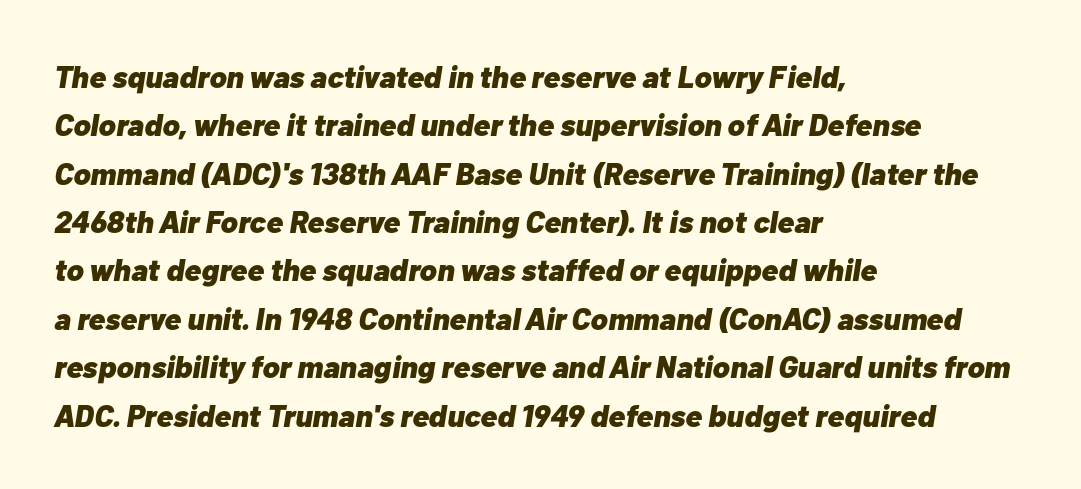
Q: Is the text bold? A: Yes.
Q: Is the text italic (slanted)? A: Yes, it leans right by about 10 degrees.
Q: Is the text underlined? A: No.
Q: How is the paragraph aligned? A: Left-aligned.
Q: Is the spacing between letters normal or unusually wide? A: Normal.
Q: Is the spacing between lines tight, normal or loose? A: Normal.
Q: Width (condensed, normal, or wide)? A: Normal.
Q: Stroke contrast? A: Low.
Q: x-height? A: Medium.
Q: Monospaced? A: No.
